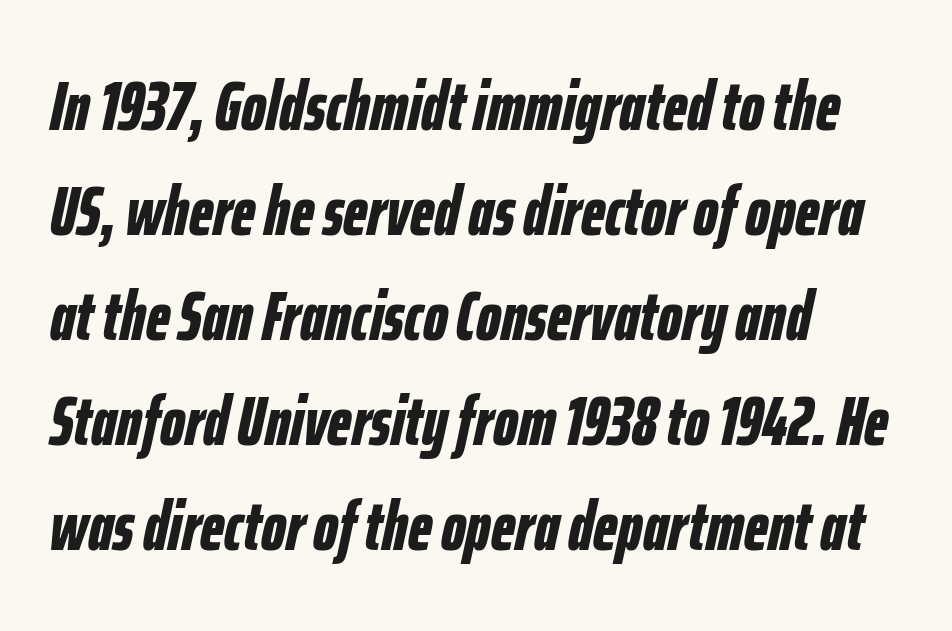
{"italic": "yes", "lean": "right", "slant_degrees": 12, "bold": "yes", "weight": "bold", "width": "condensed", "stroke_contrast": "low", "x_height": "medium", "monospaced": "no", "underline": "no", "align": "left", "line_spacing": "normal", "line_spacing_ratio": 1.5, "letter_spacing": "normal", "letter_spacing_em": 0.0, "glyph_px": 70}
